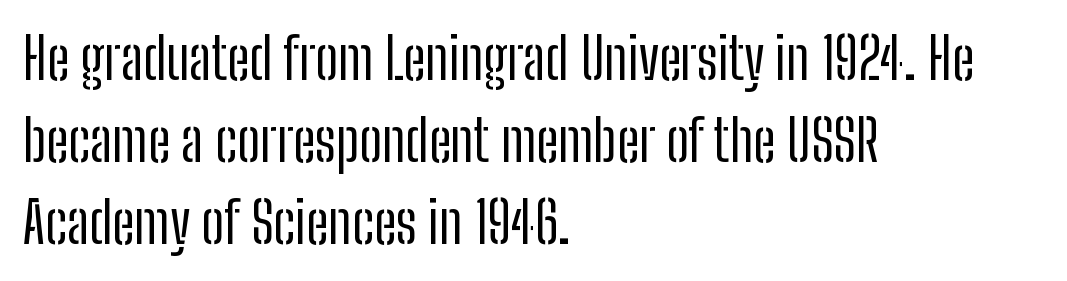
Stems and bowls with no extra thickness — not bold. Compared with typical paragraphs, the rows here are spaced about the same. Is this a fixed-width face? No — the glyphs have proportional, varying widths. The font's upright variant was chosen for this text. Characters follow at the spacing the type designer built in.
